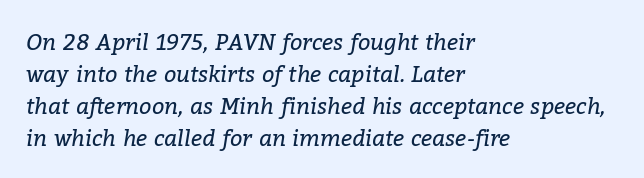
Q: Is the text bold? A: No.
Q: Is the text italic (slanted)? A: Yes, it leans right by about 9 degrees.
Q: Is the text underlined? A: No.
Q: How is the paragraph aligned? A: Left-aligned.
Q: Is the spacing between letters normal or unusually wide? A: Normal.
Q: Is the spacing between lines tight, normal or loose? A: Normal.
